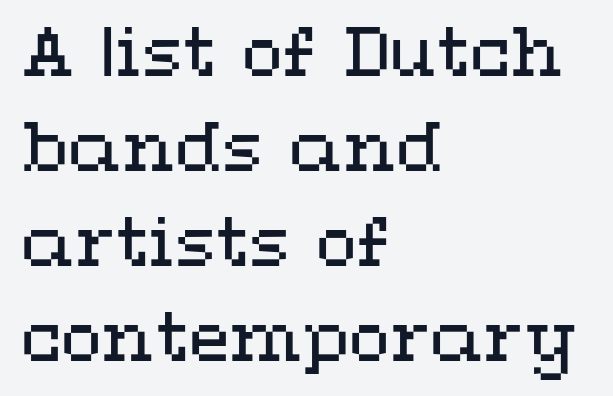
Q: Is the text bold? A: No.
Q: Is the text italic (slanted)? A: No, it is upright.
Q: Is the text underlined? A: No.
Q: How is the paragraph aligned? A: Left-aligned.
Q: Is the spacing between letters normal or unusually wide? A: Normal.
Q: Is the spacing between lines tight, normal or loose? A: Normal.
Q: Width (condensed, normal, or wide)? A: Wide.
Q: Stroke contrast? A: Medium.
Q: x-height? A: Medium.
Q: Monospaced? A: No.
